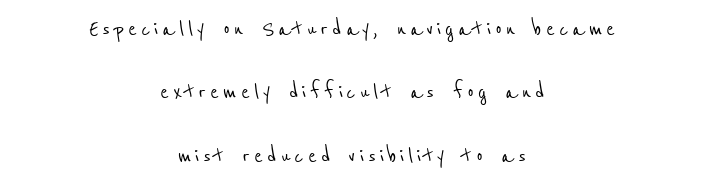
The image shows 26 px text type; set centered, loose line spacing (2.44x), not underlined.
